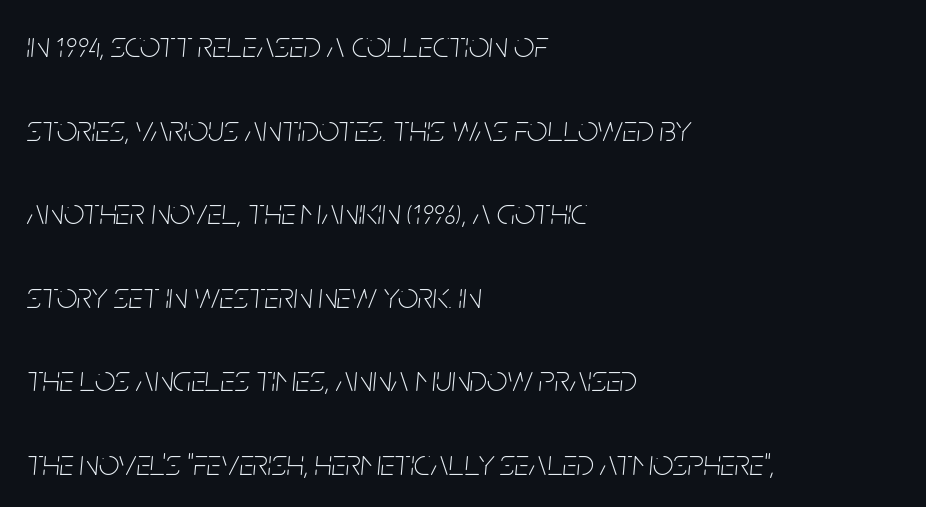
The image shows 36 px thin, condensed type, italic (leaning right); set left-aligned, loose line spacing (2.32x), normal letter spacing, not underlined; low stroke contrast and a large x-height.
